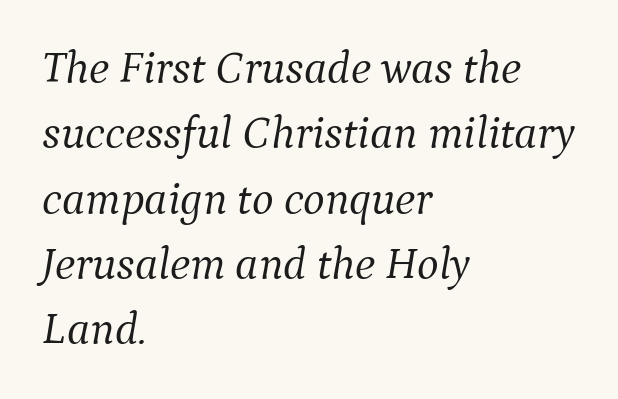
Q: Is the text bold? A: No.
Q: Is the text italic (slanted)? A: Yes, it leans right by about 9 degrees.
Q: Is the typeface a serif or a sans-serif typeface? A: Serif.
Q: Is the text underlined? A: No.
Q: How is the paragraph aligned? A: Left-aligned.
Q: Is the spacing between letters normal or unusually wide? A: Normal.
Q: Is the spacing between lines tight, normal or loose? A: Normal.
Q: Width (condensed, normal, or wide)? A: Normal.
Q: Stroke contrast? A: Medium.
Q: x-height? A: Medium.
Q: Monospaced? A: No.
